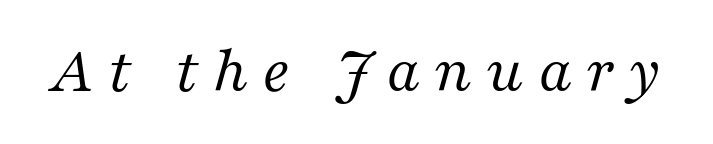
Q: Is the text bold? A: No.
Q: Is the text italic (slanted)? A: Yes, it leans right by about 16 degrees.
Q: Is the typeface a serif or a sans-serif typeface? A: Serif.
Q: Is the text underlined? A: No.
Q: Is the spacing between letters normal or unusually wide? A: Unusually wide.
Q: Width (condensed, normal, or wide)? A: Normal.
Q: Stroke contrast? A: Medium.
Q: x-height? A: Medium.
Q: Monospaced? A: No.
